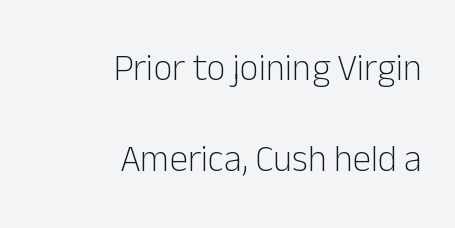
Q: Is the text bold? A: No.
Q: Is the text italic (slanted)? A: No, it is upright.
Q: Is the typeface a serif or a sans-serif typeface? A: Sans-serif.
Q: Is the text underlined? A: No.
Q: How is the paragraph aligned? A: Right-aligned.
Q: Is the spacing between letters normal or unusually wide? A: Normal.
Q: Is the spacing between lines tight, normal or loose? A: Loose.
Q: Width (condensed, normal, or wide)? A: Normal.
Q: Stroke contrast? A: Low.
Q: x-height? A: Medium.
Q: Monospaced? A: No.
